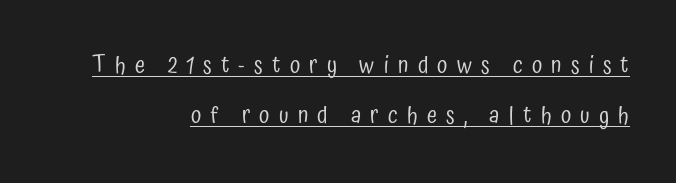
{"italic": "no", "bold": "no", "underline": "yes", "align": "right", "line_spacing": "loose", "line_spacing_ratio": 2.18, "letter_spacing": "wide", "letter_spacing_em": 0.4, "glyph_px": 23}
